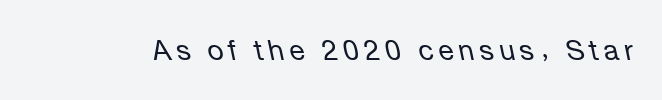
{"italic": "yes", "lean": "left", "slant_degrees": 12, "bold": "no", "weight": "regular", "width": "normal", "stroke_contrast": "low", "x_height": "medium", "monospaced": "no", "underline": "no", "glyph_px": 28}
